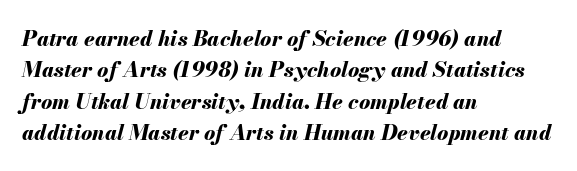
{"italic": "yes", "lean": "right", "slant_degrees": 13, "bold": "yes", "underline": "no", "align": "left", "line_spacing": "normal", "line_spacing_ratio": 1.49, "letter_spacing": "normal", "letter_spacing_em": 0.0, "glyph_px": 21}
